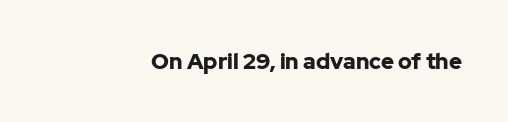
The image shows 22 px bold type, upright; set right-aligned, normal letter spacing, not underlined.
